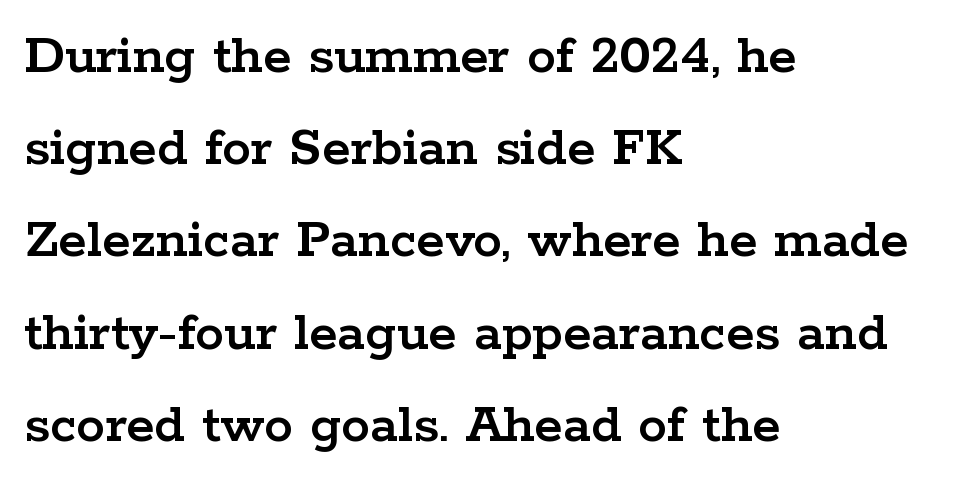
Q: Is the text italic (slanted)? A: No, it is upright.
Q: Is the typeface a serif or a sans-serif typeface? A: Serif.
Q: Is the text underlined? A: No.
Q: How is the paragraph aligned? A: Left-aligned.
Q: Is the spacing between letters normal or unusually wide? A: Normal.
Q: Is the spacing between lines tight, normal or loose? A: Normal.
Q: Width (condensed, normal, or wide)? A: Wide.
Q: Stroke contrast? A: Low.
Q: x-height? A: Medium.
Q: Monospaced? A: No.
